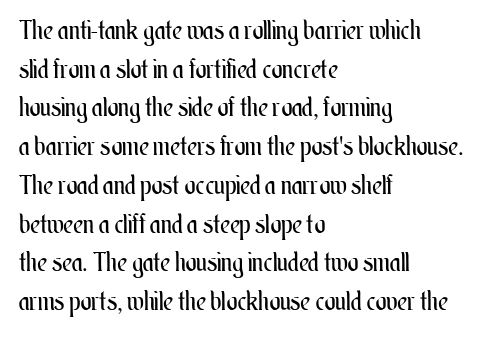
Posture: vertical. The weight tops out at a normal text grade. Words appear dense and cohesive because spacing is normal. If you drew a ruler down the left edge, every line would touch it. Line spacing here is normal. Underline: absent.
